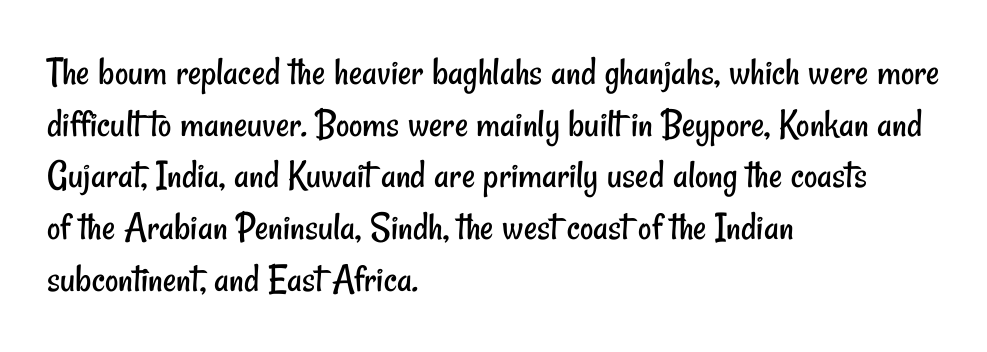
{"serif": "no", "bold": "no", "weight": "regular", "width": "condensed", "stroke_contrast": "low", "x_height": "small", "monospaced": "no", "underline": "no", "align": "left", "line_spacing": "normal", "line_spacing_ratio": 1.26, "letter_spacing": "normal", "letter_spacing_em": 0.0, "glyph_px": 41}
